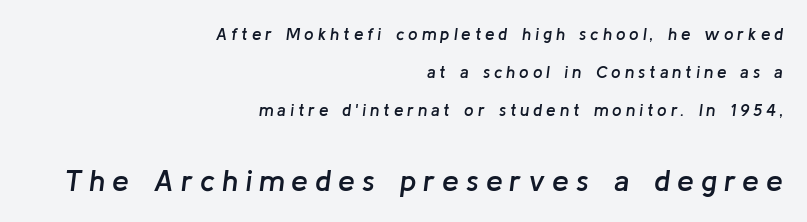
The designer gave the closing block more size than the opening block. This block would shrink considerably if given ordinary leading; it's expanded now. The typesetter chose a ragged-left arrangement here. Nobody drew a line under any word here. The glyphs have the mass of a demibold cut, below bold. You can tell it's italic because the verticals aren't actually vertical.
